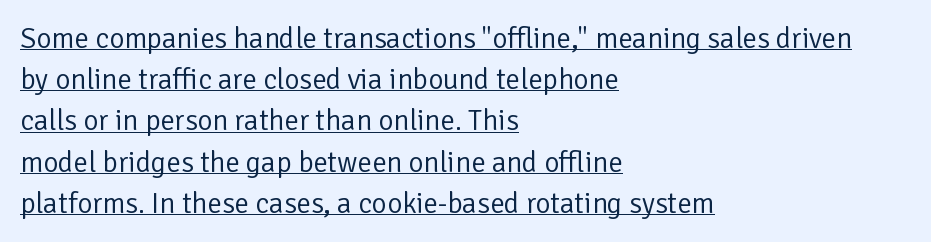
The image shows 29 px regular-weight sans-serif type, upright; set left-aligned, normal line spacing (1.42x), normal letter spacing, underlined; low stroke contrast and a medium x-height.
